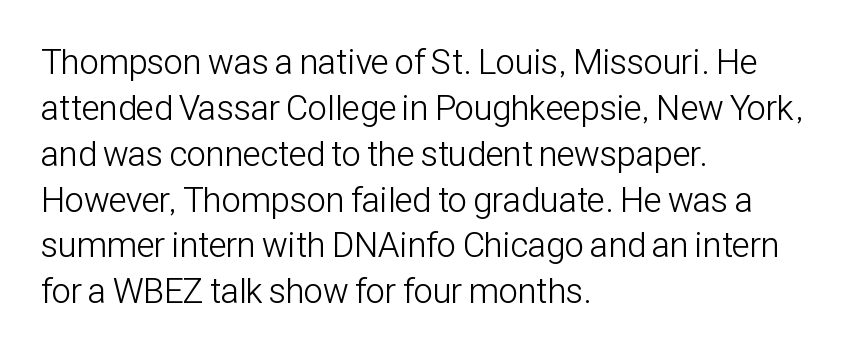
{"serif": "no", "italic": "no", "bold": "no", "weight": "light", "width": "condensed", "stroke_contrast": "low", "x_height": "medium", "monospaced": "no", "underline": "no", "align": "left", "line_spacing": "normal", "line_spacing_ratio": 1.31, "letter_spacing": "normal", "letter_spacing_em": 0.0, "glyph_px": 35}
